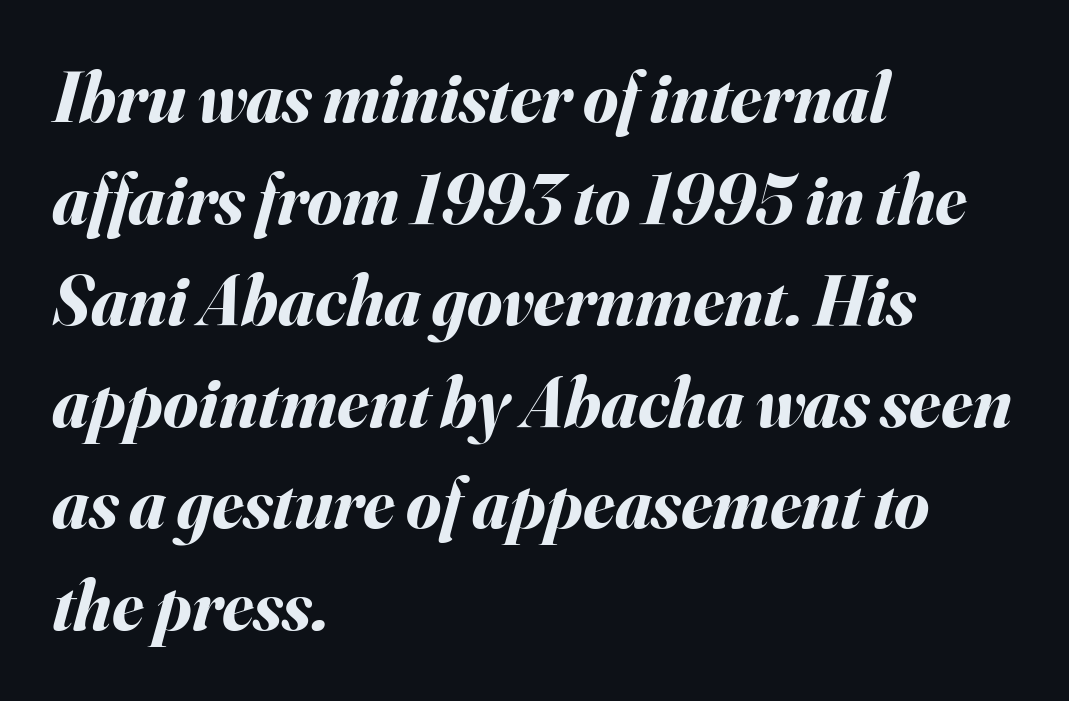
This is heavy type, rendered in bold. Words float on clear page, feet unadorned. One glance says typical: line gaps are just what's usual. Short and long lines alike share a common starting point at left. The letters sit at their default tracking, neither squeezed nor spread. Slanted lettering throughout.
